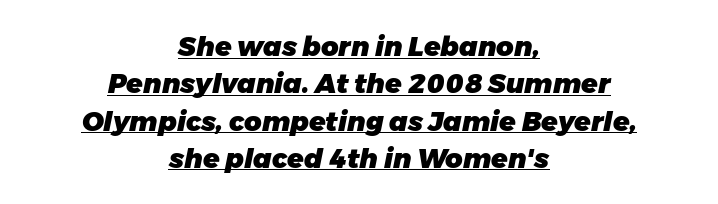
The image shows 27 px bold type, italic (leaning right); set centered, normal line spacing (1.38x), normal letter spacing, underlined.
